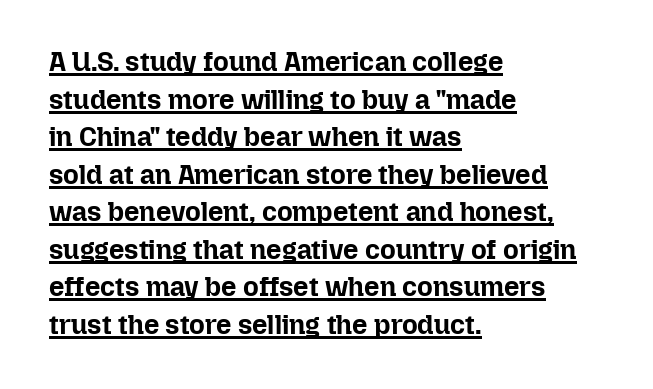
Q: Is the text bold? A: Yes.
Q: Is the text italic (slanted)? A: No, it is upright.
Q: Is the text underlined? A: Yes.
Q: How is the paragraph aligned? A: Left-aligned.
Q: Is the spacing between letters normal or unusually wide? A: Normal.
Q: Is the spacing between lines tight, normal or loose? A: Normal.
